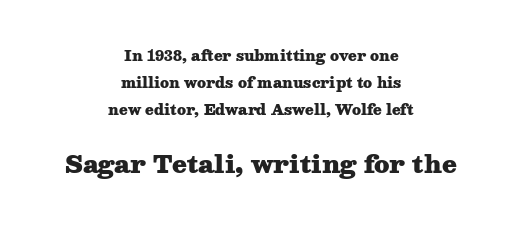
The baseline area is clear. The strokes are fattened all the way to bold. One-word summary of the alignment: center. This sample trades compactness for vertical openness between lines.
